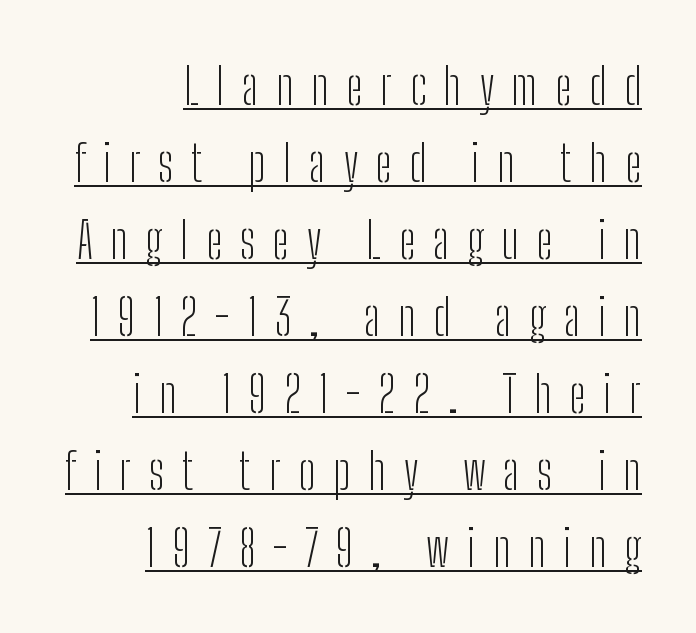
The image shows 50 px light, condensed sans-serif type, upright; set right-aligned, normal line spacing (1.54x), unusually wide letter spacing (+0.35 em), underlined; low stroke contrast and a medium x-height.
